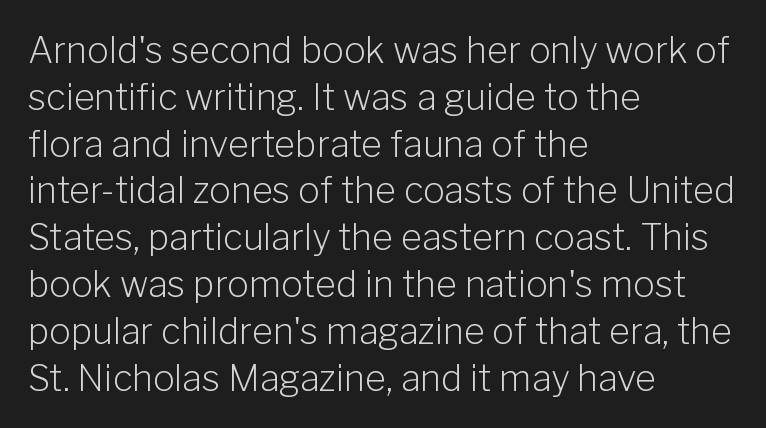
The image shows 36 px light sans-serif type, upright; set left-aligned, normal line spacing (1.3x), normal letter spacing, not underlined; low stroke contrast and a medium x-height.
